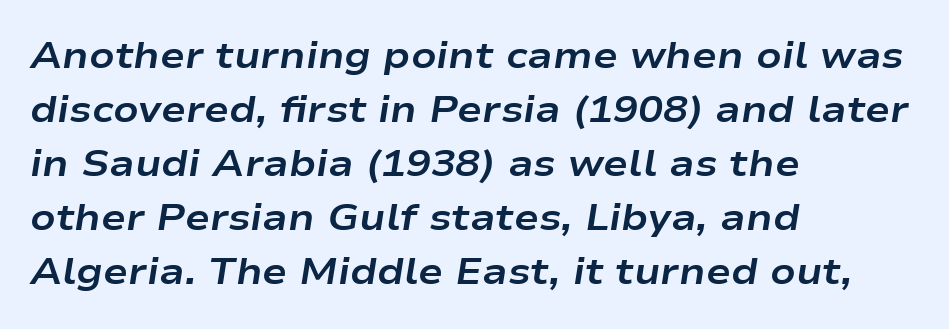
{"italic": "yes", "lean": "right", "slant_degrees": 9, "bold": "yes", "weight": "bold", "width": "wide", "stroke_contrast": "low", "x_height": "medium", "monospaced": "no", "underline": "no", "align": "left", "line_spacing": "normal", "line_spacing_ratio": 1.46, "letter_spacing": "normal", "letter_spacing_em": 0.0, "glyph_px": 37}
